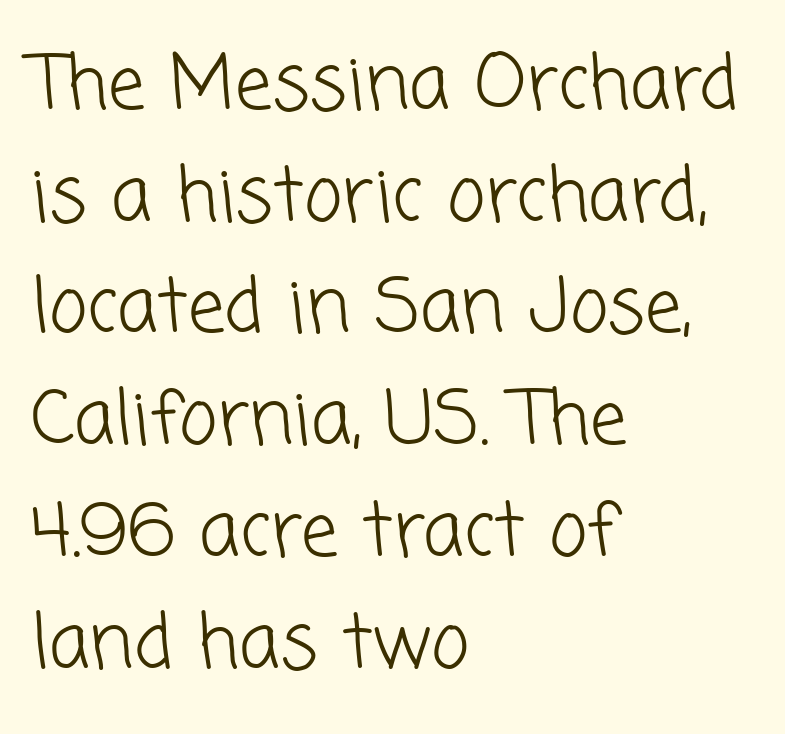
Q: Is the text bold? A: No.
Q: Is the typeface a serif or a sans-serif typeface? A: Sans-serif.
Q: Is the text underlined? A: No.
Q: How is the paragraph aligned? A: Left-aligned.
Q: Is the spacing between letters normal or unusually wide? A: Normal.
Q: Is the spacing between lines tight, normal or loose? A: Normal.
Q: Width (condensed, normal, or wide)? A: Normal.
Q: Stroke contrast? A: Low.
Q: x-height? A: Medium.
Q: Monospaced? A: No.
